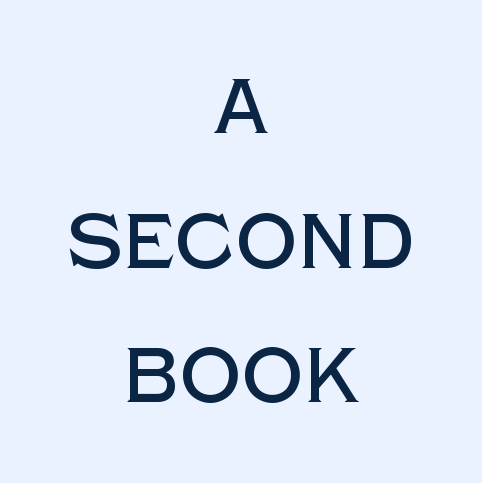
Is this a sans? Yes — the strokes have no serifs. Visually the block forms a symmetrical silhouette, jagged on both flanks. The font's upright variant was chosen for this text. The zone under the glyphs is completely vacant. How are the letters spaced? Ordinarily, with no added tracking. The letters advance in unequal steps, a hallmark of proportional type.
